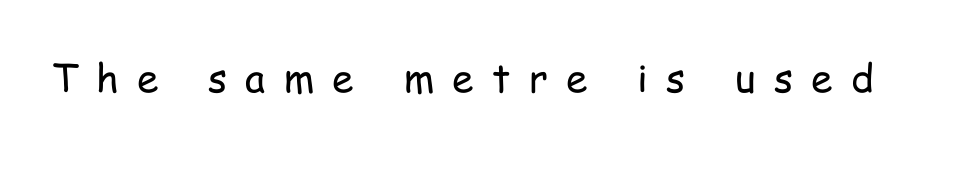
Q: Is the text bold? A: No.
Q: Is the text italic (slanted)? A: No, it is upright.
Q: Is the typeface a serif or a sans-serif typeface? A: Sans-serif.
Q: Is the text underlined? A: No.
Q: Is the spacing between letters normal or unusually wide? A: Unusually wide.
Q: Width (condensed, normal, or wide)? A: Condensed.
Q: Stroke contrast? A: Low.
Q: x-height? A: Medium.
Q: Monospaced? A: No.
